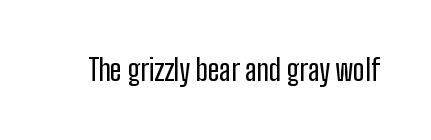
{"serif": "no", "italic": "no", "width": "condensed", "stroke_contrast": "low", "x_height": "medium", "monospaced": "no", "underline": "no", "letter_spacing": "normal", "letter_spacing_em": 0.0, "glyph_px": 29}
